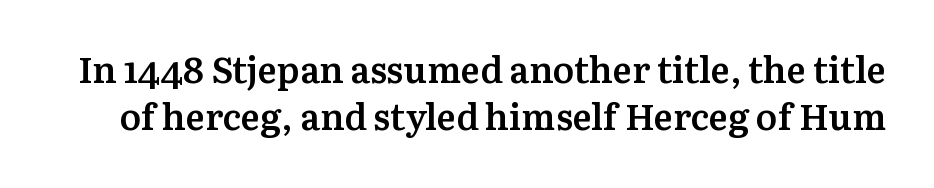
Q: Is the text bold? A: Semi-bold.
Q: Is the text italic (slanted)? A: No, it is upright.
Q: Is the typeface a serif or a sans-serif typeface? A: Serif.
Q: Is the text underlined? A: No.
Q: Is the spacing between letters normal or unusually wide? A: Normal.
Q: Is the spacing between lines tight, normal or loose? A: Normal.
Q: Width (condensed, normal, or wide)? A: Normal.
Q: Stroke contrast? A: Medium.
Q: x-height? A: Medium.
Q: Monospaced? A: No.
